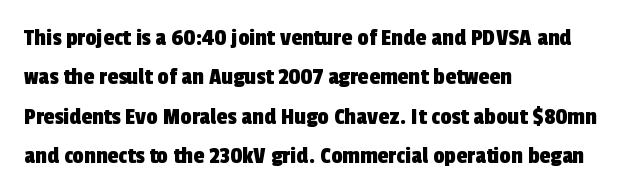
Check the space under the baseline: it is left empty. Line starts are locked; line ends wander. The lines sit at an ordinary, default distance from one another. Standard letterfit; no display-style spreading of the glyphs.
